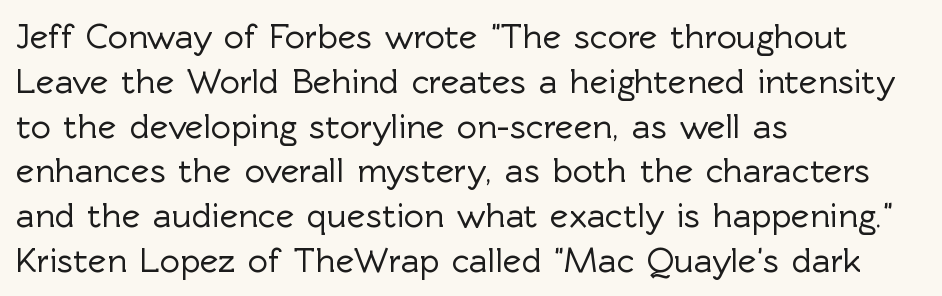
Vertical strokes here are truly vertical. Grotesque or geometric, the face here clearly has no serifs. Caption: multi-line text, flush left, ragged right. Any mark beneath the type? The region is blank. Each word holds together tightly as a unit, with standard inter-letter gaps.
